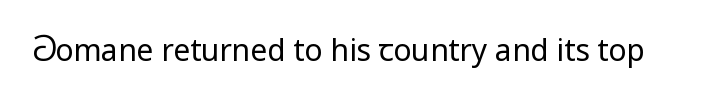
{"serif": "no", "italic": "no", "bold": "no", "weight": "regular", "width": "normal", "stroke_contrast": "low", "x_height": "medium", "monospaced": "no", "underline": "no", "letter_spacing": "normal", "letter_spacing_em": 0.0, "glyph_px": 30}
